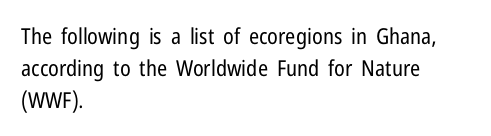
This sample uses an upright cut, with every glyph sitting square on the baseline. Check the space under the baseline: it is left empty. These lines are set flush left with a ragged right edge. Weight: not bold — regular or lighter.
